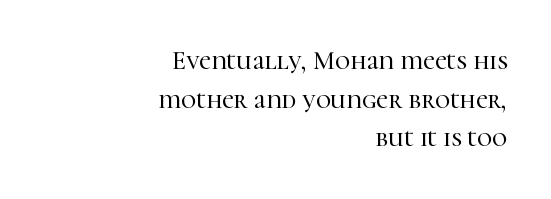
Q: Is the text italic (slanted)? A: No, it is upright.
Q: Is the text underlined? A: No.
Q: How is the paragraph aligned? A: Right-aligned.
Q: Is the spacing between letters normal or unusually wide? A: Normal.
Q: Is the spacing between lines tight, normal or loose? A: Normal.
